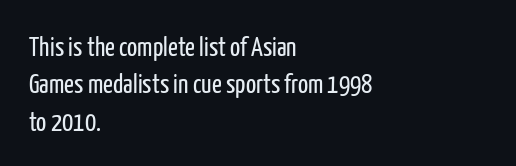
Q: Is the text bold? A: No.
Q: Is the text italic (slanted)? A: No, it is upright.
Q: Is the text underlined? A: No.
Q: How is the paragraph aligned? A: Left-aligned.
Q: Is the spacing between letters normal or unusually wide? A: Normal.
Q: Is the spacing between lines tight, normal or loose? A: Normal.
